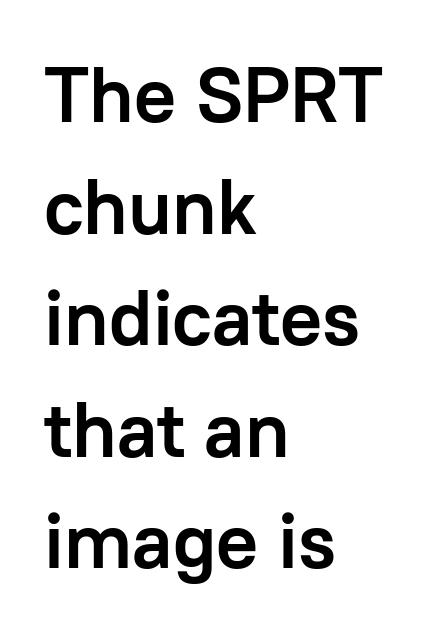
Horizontally, the lines are justified to the leading edge only. Notice how descenders clear the ascenders below comfortably — that's standard leading. This sample uses plain, unmodified letter spacing. The glyphs in this specimen are sans serif. You could not count columns in this text — the font is proportionally spaced. I'd describe the lettering as bold — thick and assertive.
